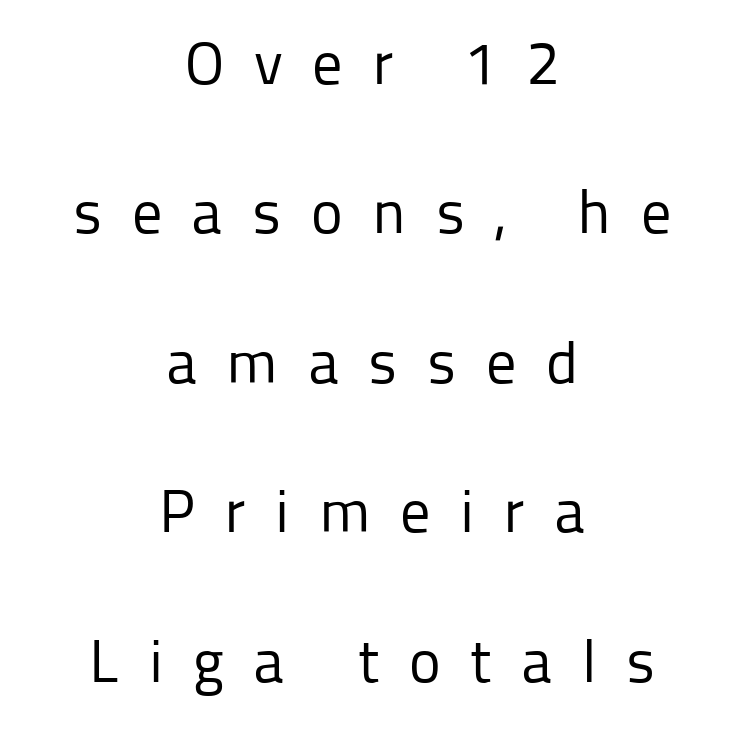
The image shows 60 px regular-weight sans-serif type, upright; set centered, loose line spacing (2.49x), unusually wide letter spacing (+0.49 em), not underlined; low stroke contrast and a medium x-height.
